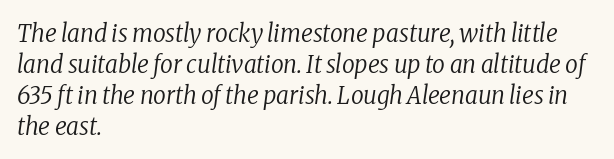
The image shows 25 px text type, italic (leaning right); set left-aligned, line spacing 1.24x, normal letter spacing, not underlined.
